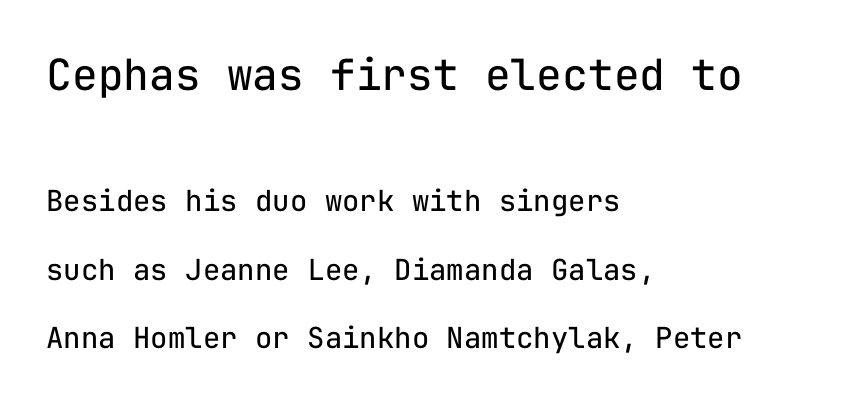
{"serif": "no", "italic": "no", "bold": "no", "weight": "regular", "width": "normal", "stroke_contrast": "low", "x_height": "medium", "monospaced": "yes", "underline": "no", "align": "left", "line_spacing": "loose", "line_spacing_ratio": 2.35, "letter_spacing": "normal", "letter_spacing_em": 0.0, "larger_block": "first", "size_ratio": 1.48, "glyph_px": 43}
